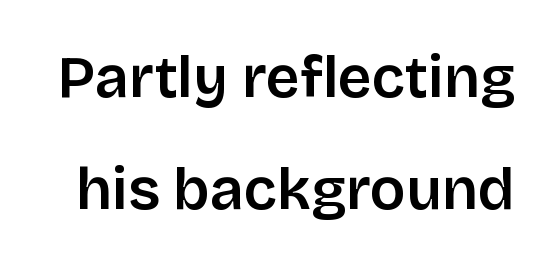
The image shows 59 px sans-serif type, upright; set loose line spacing (1.9x), normal letter spacing, not underlined; low stroke contrast and a large x-height.
